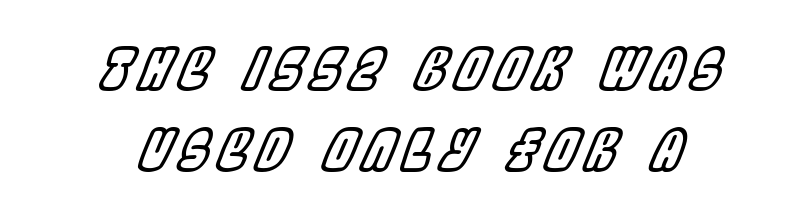
Q: Is the text italic (slanted)? A: Yes, it leans right by about 22 degrees.
Q: Is the text underlined? A: No.
Q: Is the spacing between lines tight, normal or loose? A: Normal.
Q: Width (condensed, normal, or wide)? A: Condensed.
Q: x-height? A: Large.
Q: Monospaced? A: No.
